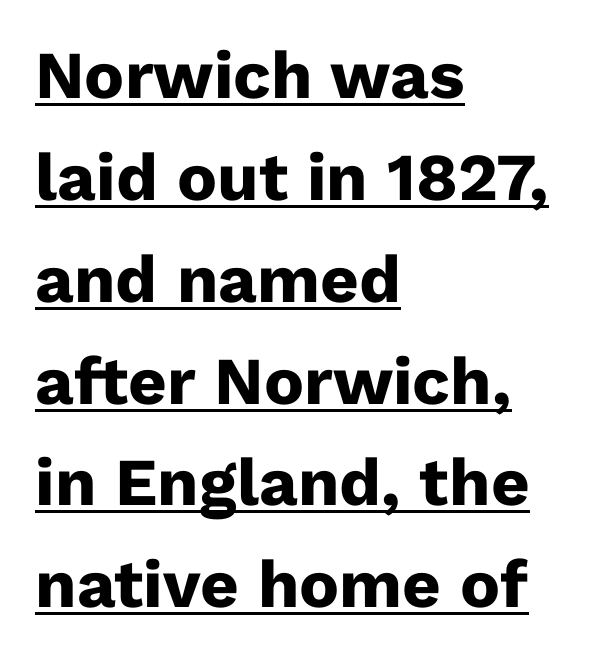
{"serif": "no", "italic": "no", "bold": "yes", "weight": "heavy", "width": "normal", "stroke_contrast": "low", "x_height": "medium", "monospaced": "no", "underline": "yes", "align": "left", "line_spacing": "normal", "line_spacing_ratio": 1.52, "letter_spacing": "normal", "letter_spacing_em": 0.0, "glyph_px": 67}
